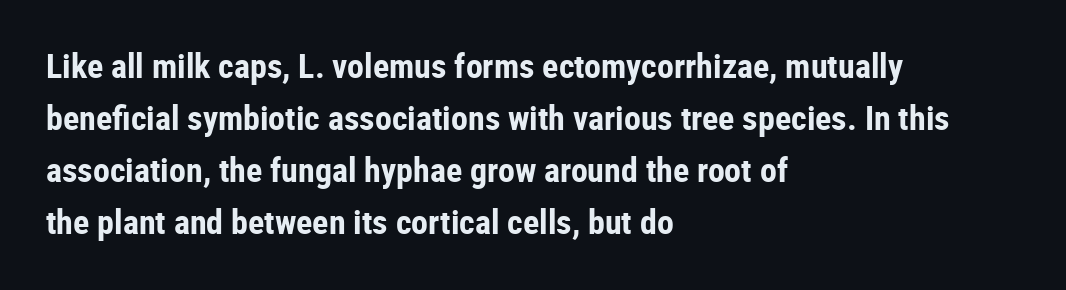
The image shows 34 px bold, condensed sans-serif type, upright; set left-aligned, normal line spacing (1.53x), normal letter spacing, not underlined; low stroke contrast and a medium x-height.
